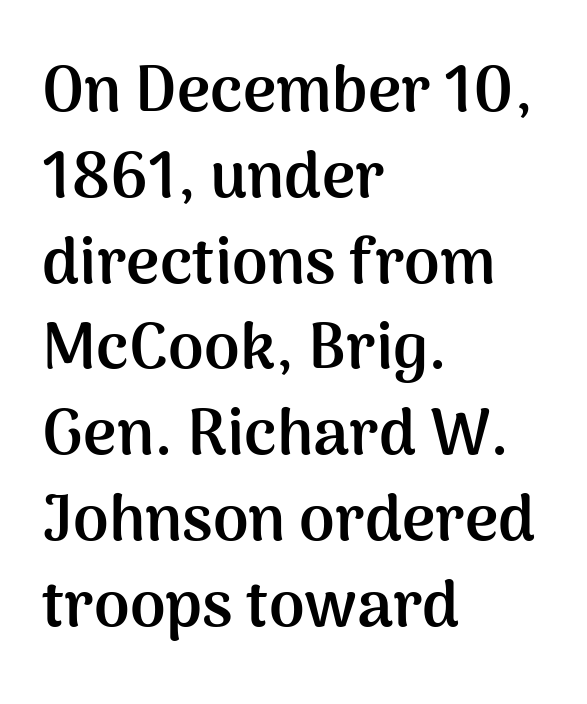
The image shows 64 px semibold sans-serif type, upright; set left-aligned, normal line spacing (1.34x), normal letter spacing, not underlined; medium stroke contrast and a medium x-height.
